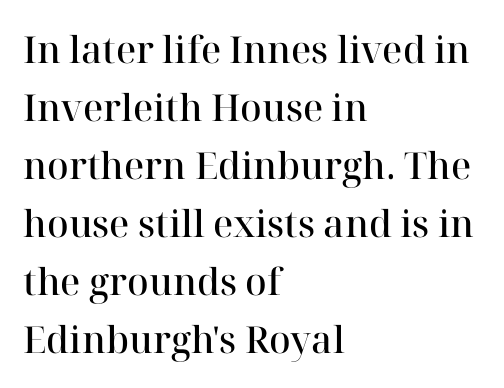
Serif or sans? Serif — the stroke terminals have little feet. The rows are spaced the way most documents space them. The letters are semibold — heavier than regular but short of a full bold. Rule under the text: the space is simply empty. The type is set solid horizontally, with unmodified tracking. Is there any slant? The stems are plumb.
